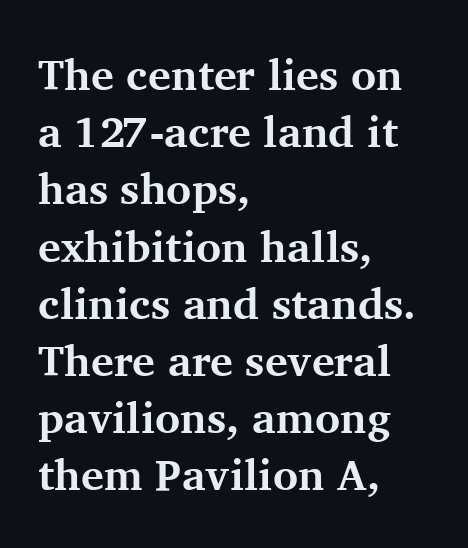
The image shows 43 px bold serif type, upright; set left-aligned, normal line spacing (1.33x), normal letter spacing, not underlined; medium stroke contrast and a medium x-height.
